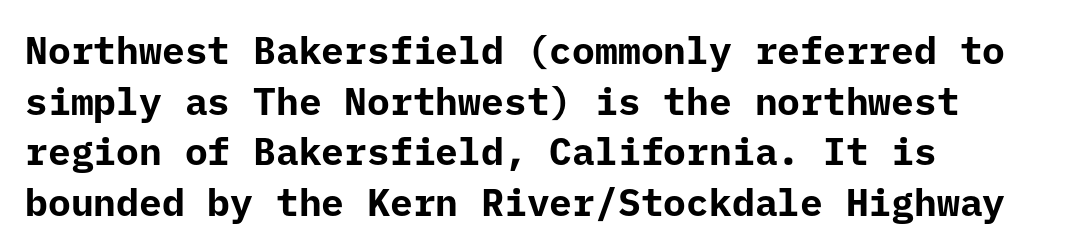
These lines are composed in type without serifs. The space beneath each line is pristine and unruled. Is this a fixed-width face? Yes — each glyph sits in an identical cell. Every row of glyphs begins at an identical x-position on the left. Caption: standard tracking, unaltered.
